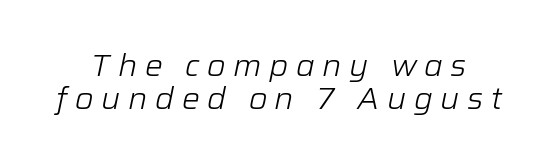
Q: Is the text bold? A: No.
Q: Is the text italic (slanted)? A: Yes, it leans right by about 12 degrees.
Q: Is the text underlined? A: No.
Q: Is the spacing between letters normal or unusually wide? A: Unusually wide.
Q: Is the spacing between lines tight, normal or loose? A: Tight.
Q: Width (condensed, normal, or wide)? A: Normal.
Q: Stroke contrast? A: Low.
Q: x-height? A: Medium.
Q: Monospaced? A: No.
